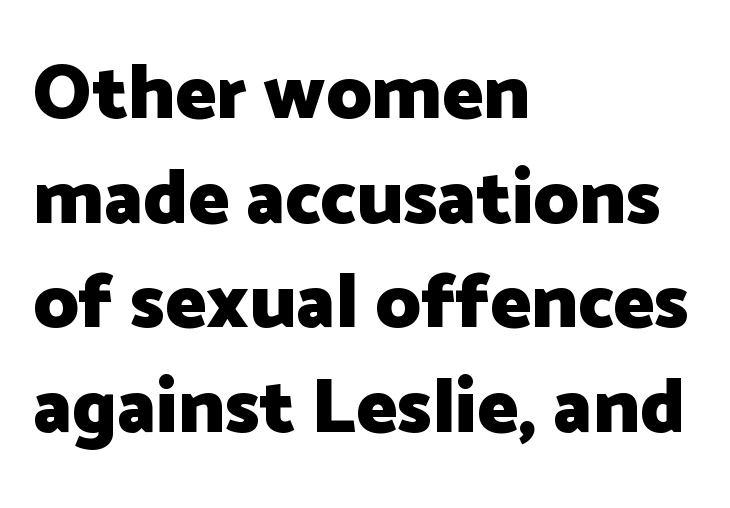
Q: Is the text bold? A: Yes.
Q: Is the text italic (slanted)? A: No, it is upright.
Q: Is the typeface a serif or a sans-serif typeface? A: Sans-serif.
Q: Is the text underlined? A: No.
Q: How is the paragraph aligned? A: Left-aligned.
Q: Is the spacing between letters normal or unusually wide? A: Normal.
Q: Is the spacing between lines tight, normal or loose? A: Normal.
Q: Width (condensed, normal, or wide)? A: Normal.
Q: Stroke contrast? A: Low.
Q: x-height? A: Medium.
Q: Monospaced? A: No.
